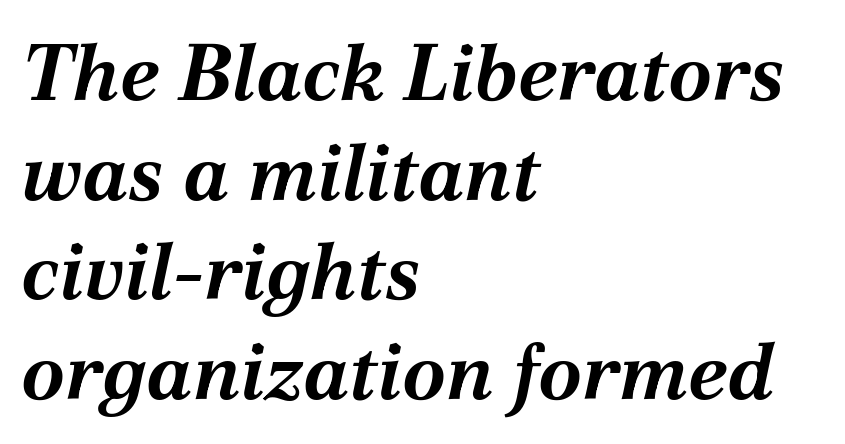
The passage shown has conventional tracking throughout. A classic flush-left, rag-right setting is used for this passage. Proportional: the letters do not fall into vertical columns. Horizontal bands of white between lines are of average thickness. The typesetting leans heavy: a genuine bold.
